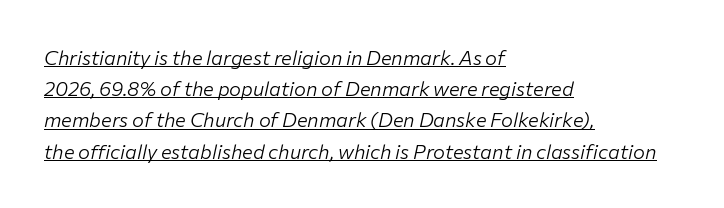
Q: Is the text bold? A: No.
Q: Is the text italic (slanted)? A: Yes, it leans right by about 12 degrees.
Q: Is the text underlined? A: Yes.
Q: How is the paragraph aligned? A: Left-aligned.
Q: Is the spacing between letters normal or unusually wide? A: Normal.
Q: Is the spacing between lines tight, normal or loose? A: Normal.
